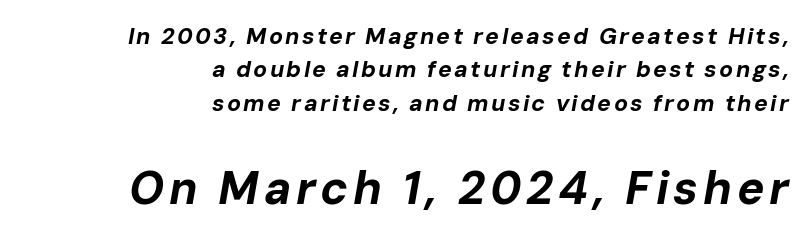
Q: Is the text bold? A: Yes.
Q: Is the text italic (slanted)? A: Yes, it leans right by about 10 degrees.
Q: Is the text underlined? A: No.
Q: How is the paragraph aligned? A: Right-aligned.
Q: Is the spacing between lines tight, normal or loose? A: Normal.
Q: Which block of text is set in a larger size, the first (top) or the second (bottom)? A: The second (bottom) one.
Q: Width (condensed, normal, or wide)? A: Normal.
Q: Stroke contrast? A: Low.
Q: x-height? A: Medium.
Q: Monospaced? A: No.
